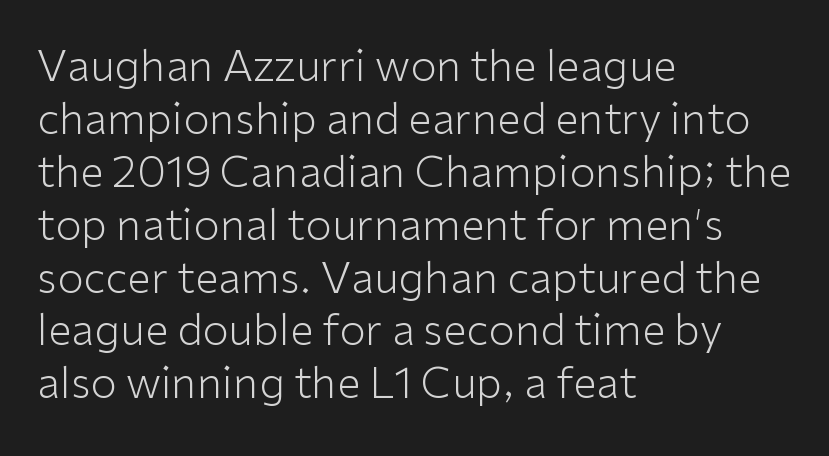
{"serif": "no", "italic": "no", "bold": "no", "weight": "light", "width": "normal", "stroke_contrast": "low", "x_height": "medium", "monospaced": "no", "underline": "no", "align": "left", "line_spacing_ratio": 1.23, "letter_spacing": "normal", "letter_spacing_em": 0.0, "glyph_px": 43}
